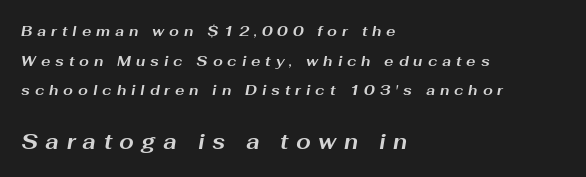
Q: Is the text bold? A: Yes.
Q: Is the text italic (slanted)? A: Yes, it leans right by about 10 degrees.
Q: Is the text underlined? A: No.
Q: How is the paragraph aligned? A: Left-aligned.
Q: Is the spacing between letters normal or unusually wide? A: Unusually wide.
Q: Is the spacing between lines tight, normal or loose? A: Loose.
Q: Which block of text is set in a larger size, the first (top) or the second (bottom)? A: The second (bottom) one.
